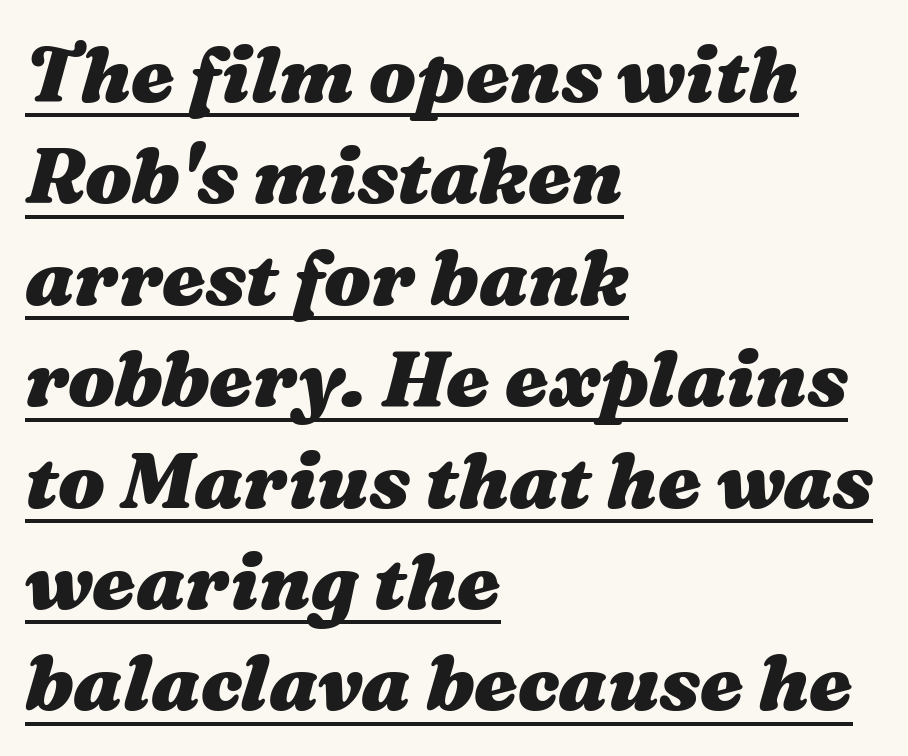
Q: Is the text bold? A: Yes.
Q: Is the text italic (slanted)? A: Yes, it leans right by about 16 degrees.
Q: Is the text underlined? A: Yes.
Q: How is the paragraph aligned? A: Left-aligned.
Q: Is the spacing between letters normal or unusually wide? A: Normal.
Q: Is the spacing between lines tight, normal or loose? A: Normal.
Q: Width (condensed, normal, or wide)? A: Wide.
Q: Stroke contrast? A: Medium.
Q: x-height? A: Medium.
Q: Monospaced? A: No.
